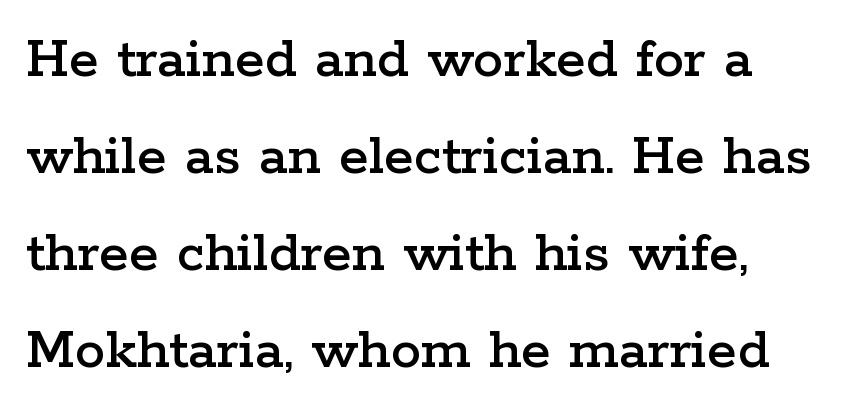
The image shows 61 px wide serif type, upright; set normal line spacing (1.59x), normal letter spacing, not underlined; low stroke contrast and a medium x-height.
